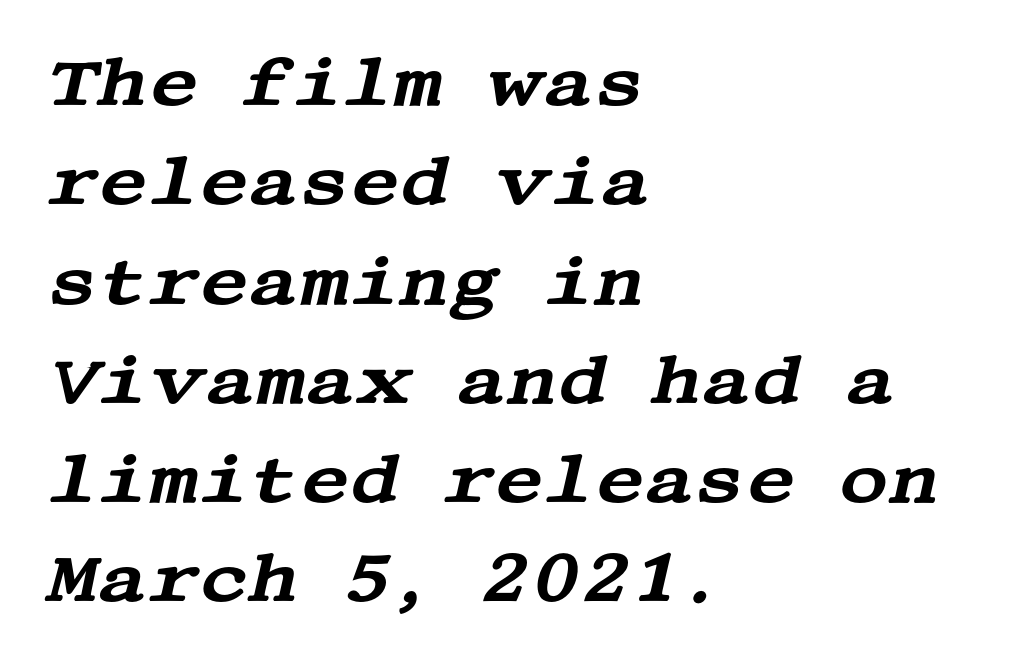
The image shows 68 px wide serif type, italic (leaning right); set left-aligned, normal line spacing (1.46x), normal letter spacing, not underlined; medium stroke contrast and a large x-height.
